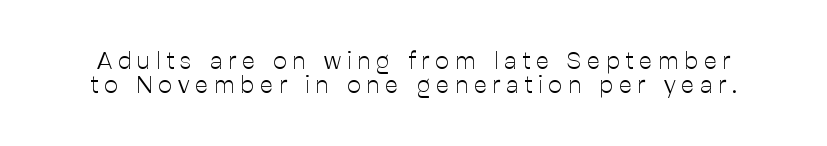
{"italic": "no", "bold": "no", "underline": "no", "line_spacing": "tight", "line_spacing_ratio": 1.01, "letter_spacing": "wide", "letter_spacing_em": 0.25, "glyph_px": 24}
